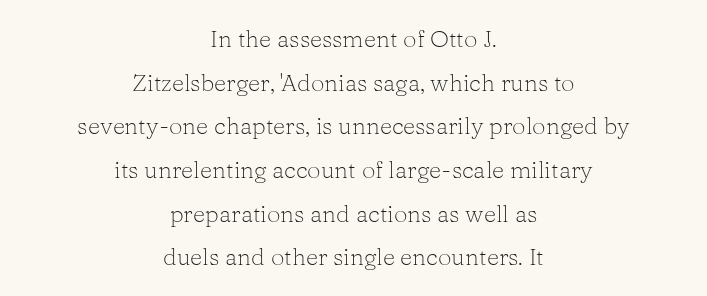
Q: Is the text bold? A: No.
Q: Is the text italic (slanted)? A: No, it is upright.
Q: Is the text underlined? A: No.
Q: How is the paragraph aligned? A: Centered.
Q: Is the spacing between letters normal or unusually wide? A: Normal.
